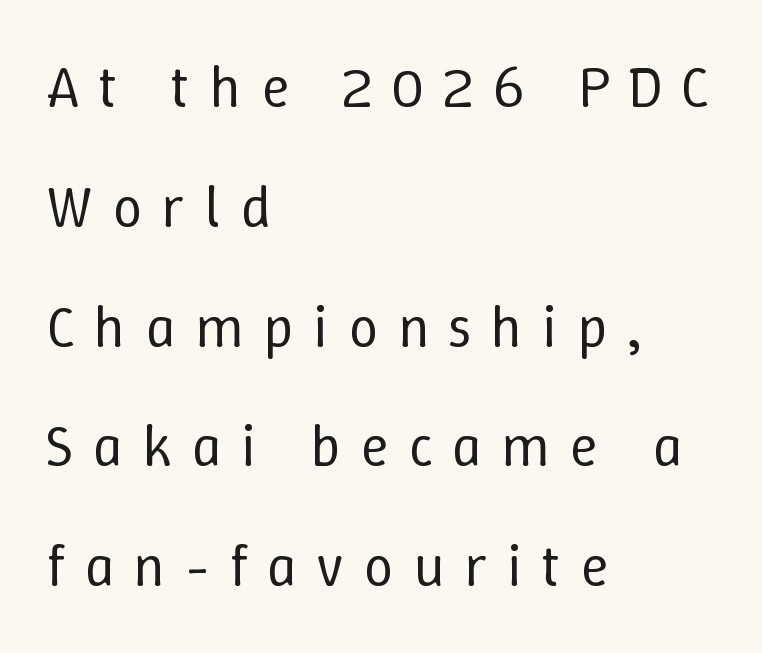
{"italic": "no", "bold": "no", "weight": "regular", "width": "normal", "stroke_contrast": "low", "x_height": "medium", "monospaced": "no", "underline": "no", "align": "left", "line_spacing": "loose", "line_spacing_ratio": 2.03, "letter_spacing": "wide", "letter_spacing_em": 0.33, "glyph_px": 59}
